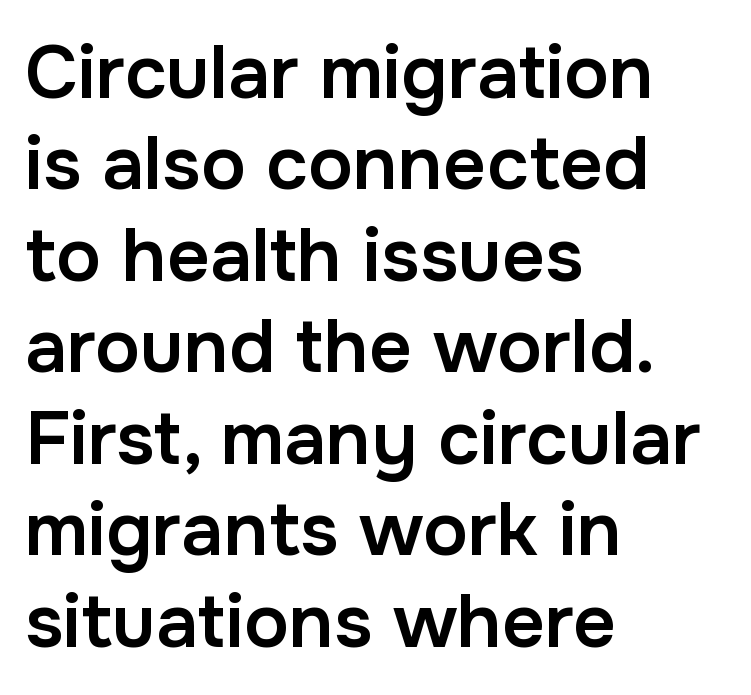
Type style note: lacks serifs. Each letter keeps its own natural width here, so spacing adapts to shape. Underline: absent. Visually the block forms a straight wall on the left and a jagged coastline on the right. Posture: vertical.
